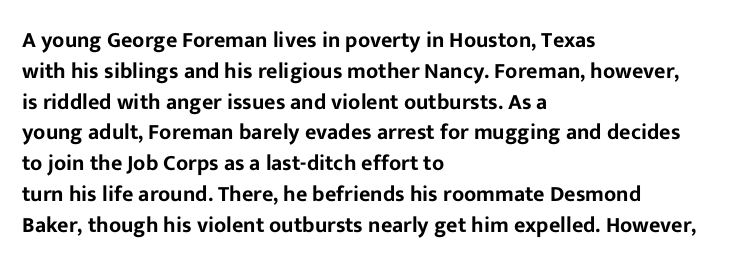
The image shows 22 px text type, upright; set left-aligned, normal line spacing (1.4x), normal letter spacing, not underlined.
